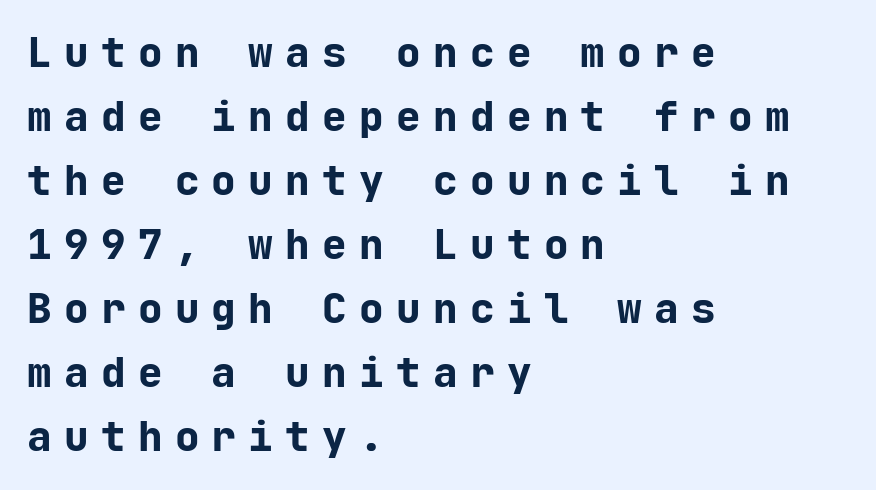
The image shows 41 px bold sans-serif type, upright, monospaced; set left-aligned, normal line spacing (1.56x), unusually wide letter spacing (+0.3 em), not underlined; low stroke contrast and a medium x-height.
